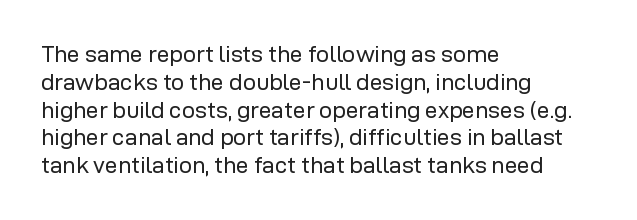
Italic: no, the glyphs are upright roman. Typeset ragged right — the left edge is the straight one. The gaps between neighbouring characters are ordinary and unremarkable. No letter is thick-stroked: the sample isn't bold. Lines of text with bare space underneath.
